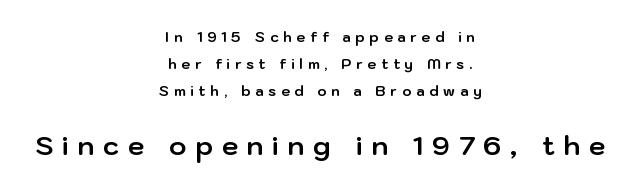
Q: Is the text bold? A: Yes.
Q: Is the text italic (slanted)? A: No, it is upright.
Q: Is the text underlined? A: No.
Q: How is the paragraph aligned? A: Centered.
Q: Is the spacing between letters normal or unusually wide? A: Unusually wide.
Q: Is the spacing between lines tight, normal or loose? A: Loose.
Q: Which block of text is set in a larger size, the first (top) or the second (bottom)? A: The second (bottom) one.
